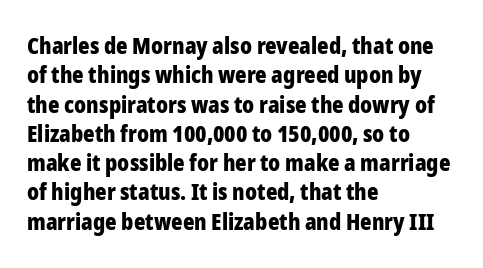
Q: Is the text bold? A: Yes.
Q: Is the text italic (slanted)? A: No, it is upright.
Q: Is the text underlined? A: No.
Q: How is the paragraph aligned? A: Left-aligned.
Q: Is the spacing between letters normal or unusually wide? A: Normal.
Q: Is the spacing between lines tight, normal or loose? A: Normal.
